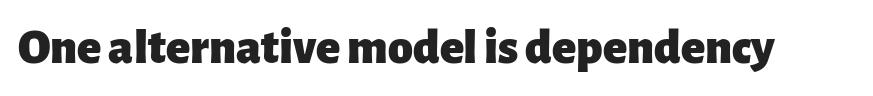
{"serif": "no", "italic": "no", "bold": "yes", "weight": "heavy", "width": "normal", "stroke_contrast": "low", "x_height": "medium", "monospaced": "no", "underline": "no", "letter_spacing": "normal", "letter_spacing_em": 0.0, "glyph_px": 50}
